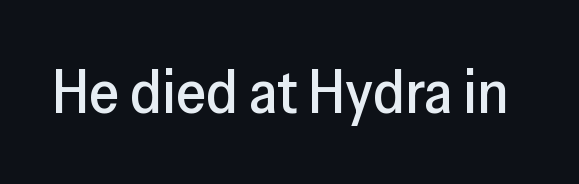
Q: Is the text italic (slanted)? A: No, it is upright.
Q: Is the typeface a serif or a sans-serif typeface? A: Sans-serif.
Q: Is the text underlined? A: No.
Q: Is the spacing between letters normal or unusually wide? A: Normal.
Q: Width (condensed, normal, or wide)? A: Normal.
Q: Stroke contrast? A: Low.
Q: x-height? A: Medium.
Q: Monospaced? A: No.
